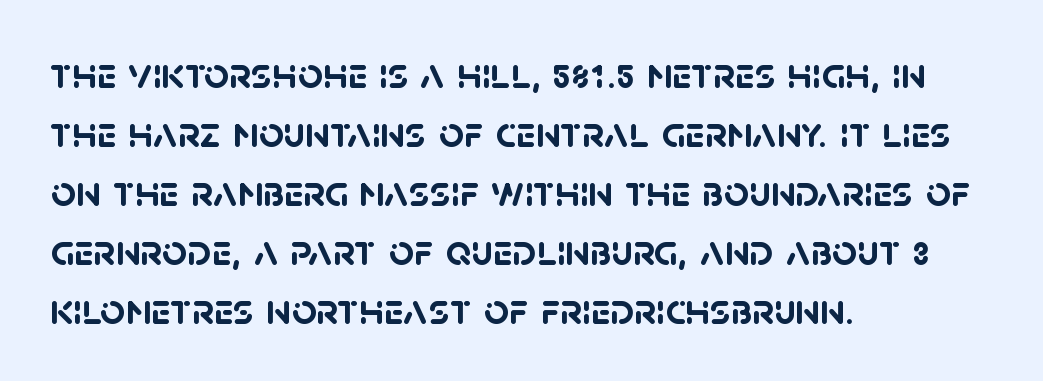
What stands out about the letter spacing? Nothing — it is the standard amount. If you measured baseline to baseline, you'd find a middling distance. This rendering uses left alignment, leaving the right contour irregular. Font category for this specimen: sans-serif.
